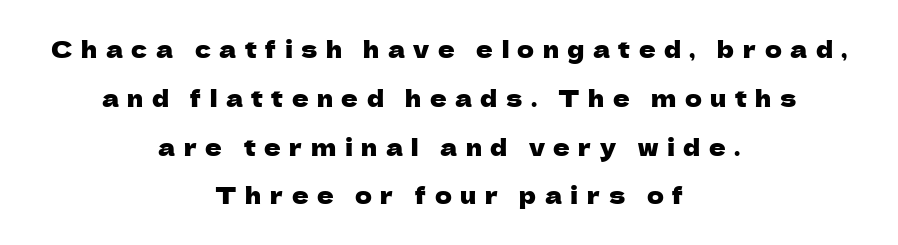
Q: Is the text italic (slanted)? A: No, it is upright.
Q: Is the text underlined? A: No.
Q: How is the paragraph aligned? A: Centered.
Q: Is the spacing between letters normal or unusually wide? A: Unusually wide.
Q: Is the spacing between lines tight, normal or loose? A: Loose.
